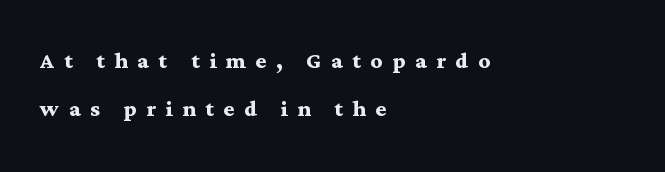
The rendering shows small feet on the letterforms — a serif design. Descenders are the only things crossing below the line. All the whitespace from short lines collects on the right. The letters advance in unequal steps, a hallmark of proportional type. Quick note: not italic, upright.
